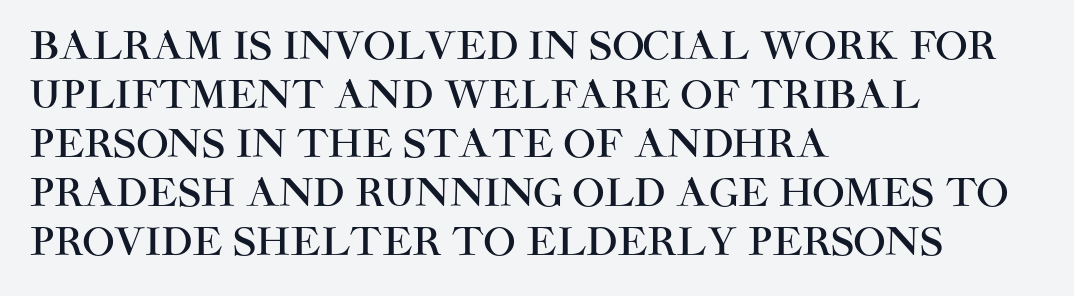
Q: Is the text italic (slanted)? A: No, it is upright.
Q: Is the typeface a serif or a sans-serif typeface? A: Sans-serif.
Q: Is the text underlined? A: No.
Q: How is the paragraph aligned? A: Left-aligned.
Q: Is the spacing between letters normal or unusually wide? A: Normal.
Q: Is the spacing between lines tight, normal or loose? A: Normal.
Q: Width (condensed, normal, or wide)? A: Normal.
Q: Stroke contrast? A: High.
Q: x-height? A: Large.
Q: Monospaced? A: No.
